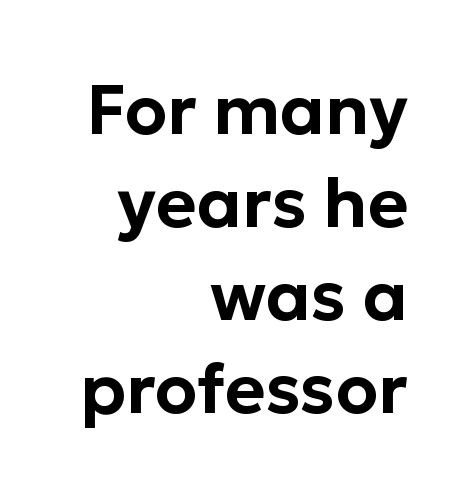
{"serif": "no", "italic": "no", "width": "normal", "stroke_contrast": "low", "x_height": "medium", "monospaced": "no", "underline": "no", "align": "right", "line_spacing": "normal", "line_spacing_ratio": 1.35, "letter_spacing": "normal", "letter_spacing_em": 0.0, "glyph_px": 69}
